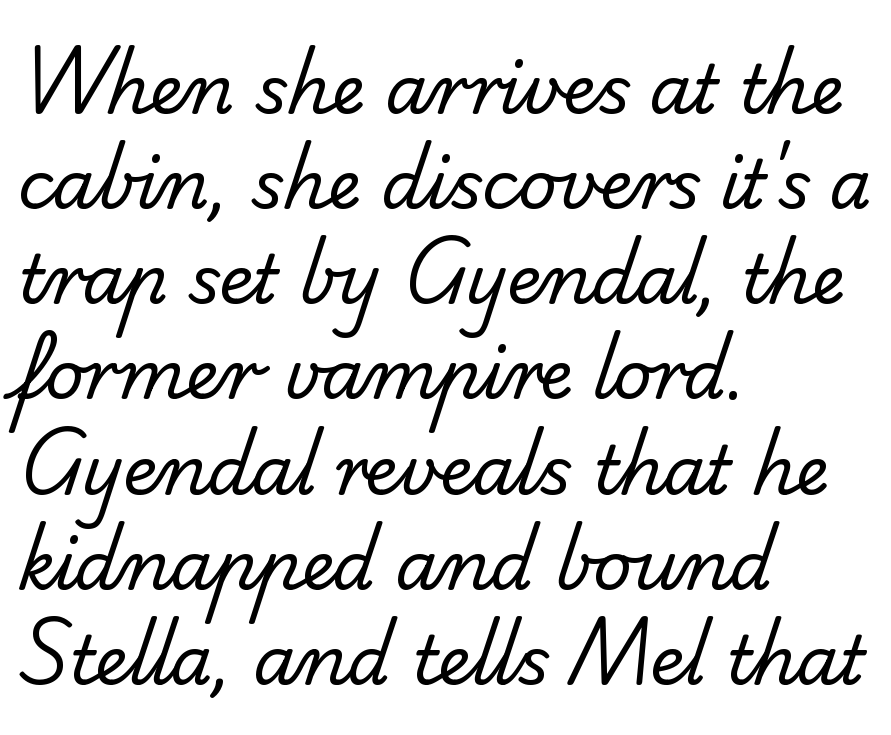
Q: Is the text bold? A: No.
Q: Is the typeface a serif or a sans-serif typeface? A: Sans-serif.
Q: Is the text underlined? A: No.
Q: How is the paragraph aligned? A: Left-aligned.
Q: Is the spacing between letters normal or unusually wide? A: Normal.
Q: Is the spacing between lines tight, normal or loose? A: Normal.
Q: Width (condensed, normal, or wide)? A: Normal.
Q: Stroke contrast? A: Low.
Q: x-height? A: Small.
Q: Monospaced? A: No.
